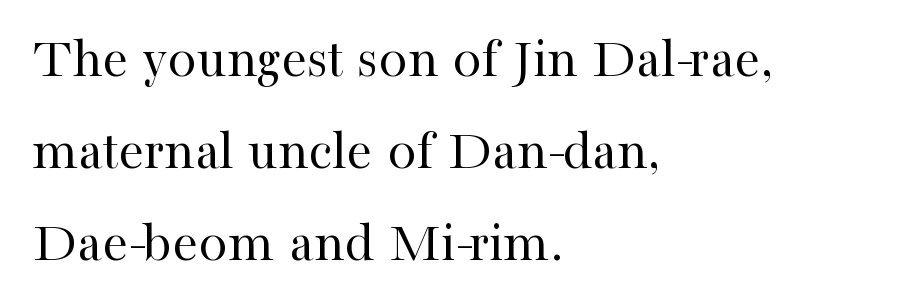
Character widths vary here, with narrow letters taking less room than wide ones. The passage shown stacks its lines at a standard gap. Letters rest on an invisible, unmarked baseline. Is the block centered? No — it sits flush against the left margin.
